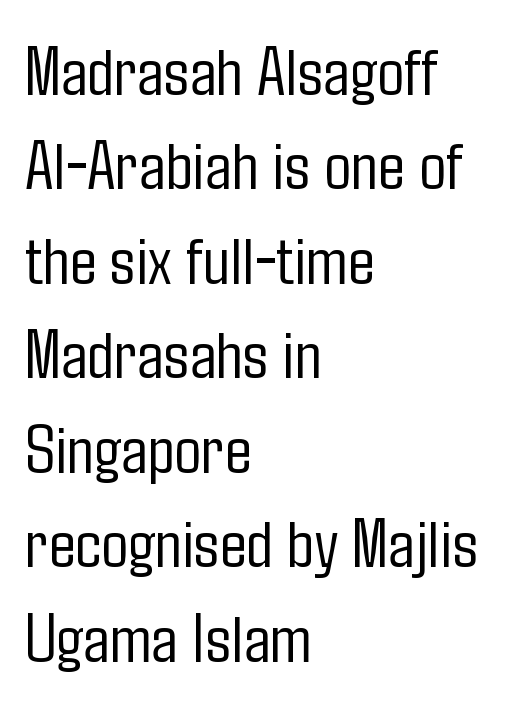
Q: Is the text bold? A: No.
Q: Is the text italic (slanted)? A: No, it is upright.
Q: Is the typeface a serif or a sans-serif typeface? A: Sans-serif.
Q: Is the text underlined? A: No.
Q: How is the paragraph aligned? A: Left-aligned.
Q: Is the spacing between letters normal or unusually wide? A: Normal.
Q: Is the spacing between lines tight, normal or loose? A: Normal.
Q: Width (condensed, normal, or wide)? A: Condensed.
Q: Stroke contrast? A: Low.
Q: x-height? A: Medium.
Q: Monospaced? A: No.
